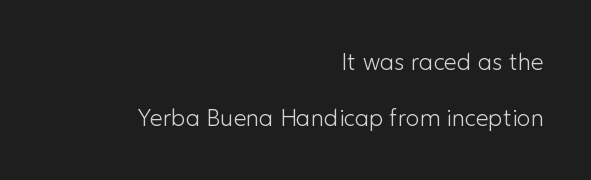
Letter spacing: default. Clear beneath every line of the passage. No letter is thick-stroked: the sample isn't bold. This block would shrink considerably if given ordinary leading; it's expanded now. Leftover space on each line is placed entirely before the opening word. In terms of posture, this sample is upright.
